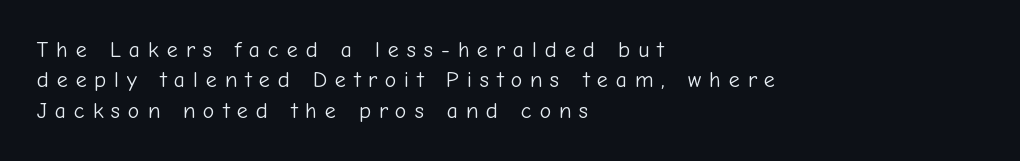
Q: Is the text bold? A: No.
Q: Is the text italic (slanted)? A: No, it is upright.
Q: Is the text underlined? A: No.
Q: How is the paragraph aligned? A: Left-aligned.
Q: Is the spacing between letters normal or unusually wide? A: Unusually wide.
Q: Is the spacing between lines tight, normal or loose? A: Normal.
